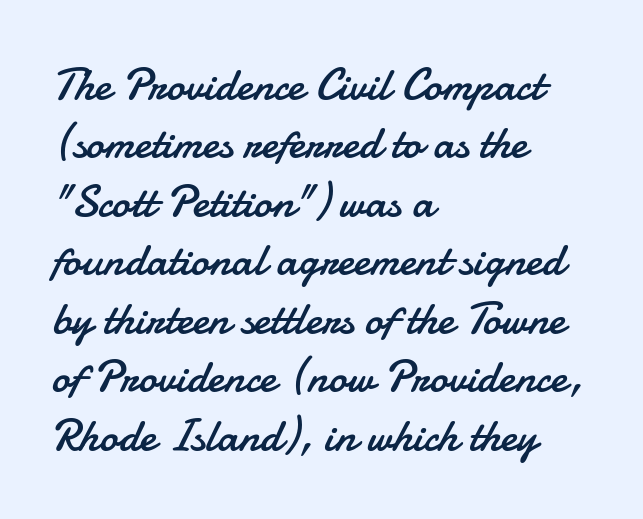
{"serif": "no", "bold": "no", "weight": "regular", "width": "normal", "stroke_contrast": "low", "x_height": "small", "monospaced": "no", "underline": "no", "align": "left", "line_spacing": "normal", "line_spacing_ratio": 1.27, "letter_spacing": "normal", "letter_spacing_em": 0.0, "glyph_px": 46}
